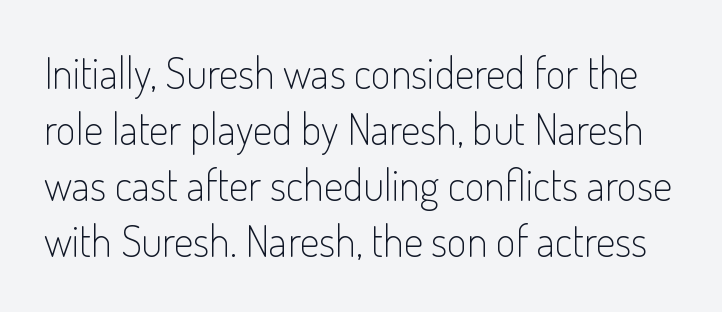
The image shows 43 px light, condensed sans-serif type, upright; set normal line spacing (1.3x), normal letter spacing, not underlined; low stroke contrast and a small x-height.
